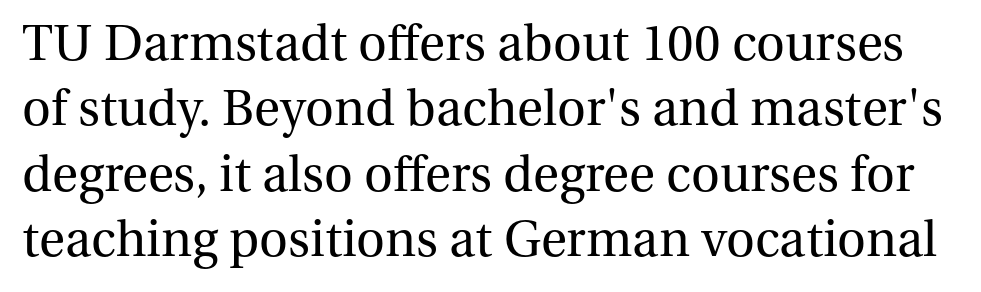
No heavy texture on the line: the type isn't bold. These lines are composed in type with serifs. This rendering features lettering with no underline. You could call the tracking neutral — neither tight nor loose.
